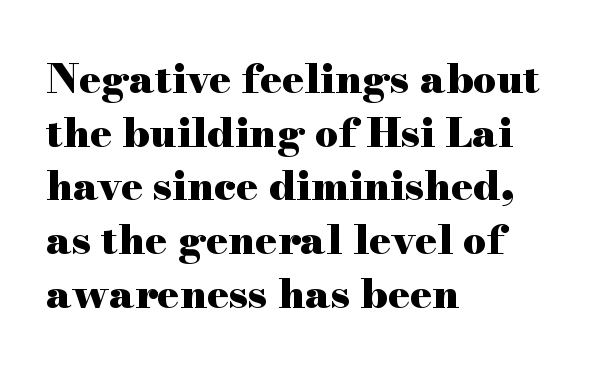
The image shows 41 px heavy, wide serif type, upright; set left-aligned, normal line spacing (1.31x), normal letter spacing, not underlined; high stroke contrast and a small x-height.
